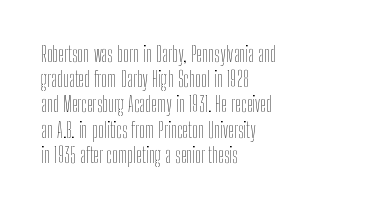
{"italic": "no", "bold": "no", "underline": "no", "align": "left", "line_spacing_ratio": 1.2, "letter_spacing": "normal", "letter_spacing_em": 0.0, "glyph_px": 21}
